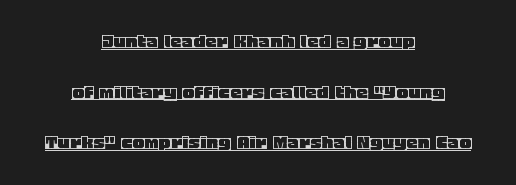
{"italic": "no", "underline": "yes", "align": "center", "line_spacing": "loose", "line_spacing_ratio": 2.2, "letter_spacing": "normal", "letter_spacing_em": 0.0, "glyph_px": 23}
